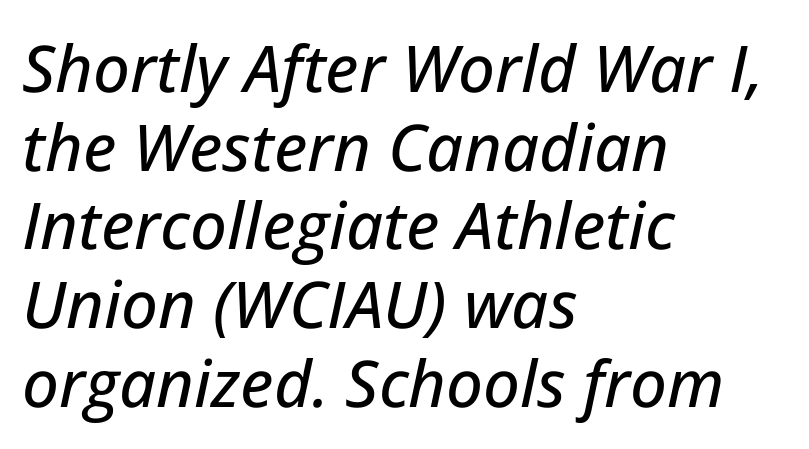
The image shows 65 px text type, italic (leaning right); set left-aligned, line spacing 1.21x, normal letter spacing, not underlined; low stroke contrast and a medium x-height.
